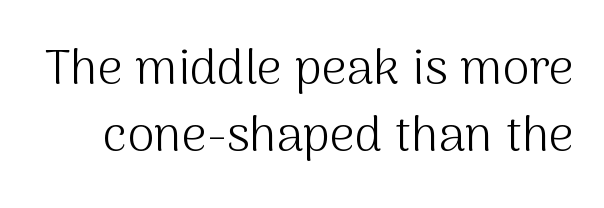
Q: Is the text bold? A: No.
Q: Is the text italic (slanted)? A: No, it is upright.
Q: Is the typeface a serif or a sans-serif typeface? A: Sans-serif.
Q: Is the text underlined? A: No.
Q: Is the spacing between letters normal or unusually wide? A: Normal.
Q: Is the spacing between lines tight, normal or loose? A: Normal.
Q: Width (condensed, normal, or wide)? A: Normal.
Q: Stroke contrast? A: Medium.
Q: x-height? A: Medium.
Q: Monospaced? A: No.
